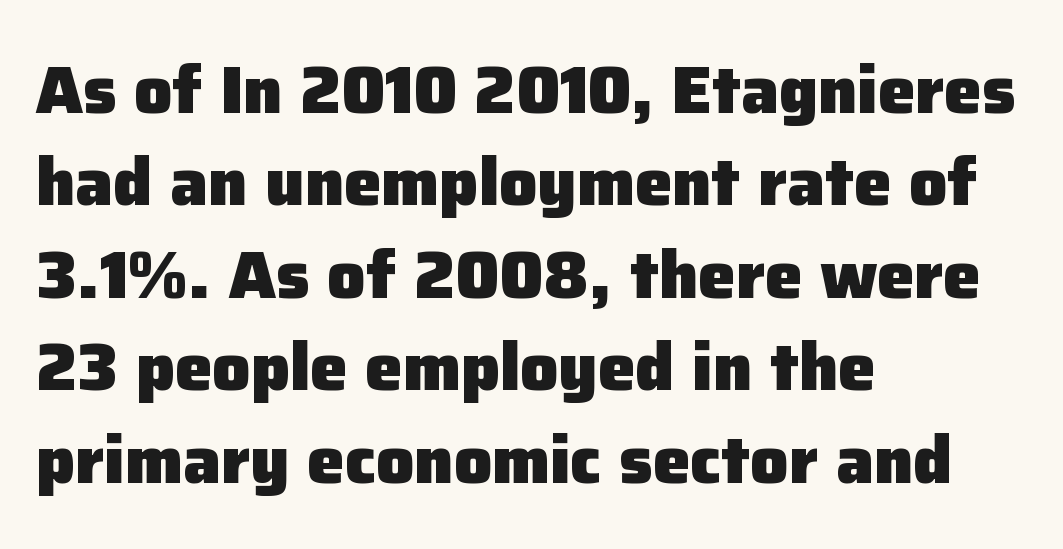
No extra tracking has been applied to these lines. Regarding leading, the lines here are spaced in the standard way. This sample has the flowing, uneven cadence of proportional lettering. Glance below the letters and you will spot only blank space.
